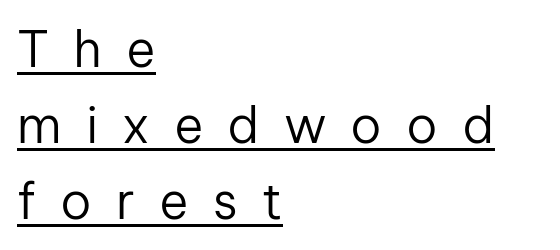
The image shows 50 px regular-weight sans-serif type, upright; set left-aligned, normal line spacing (1.52x), unusually wide letter spacing (+0.48 em), underlined; low stroke contrast and a medium x-height.
